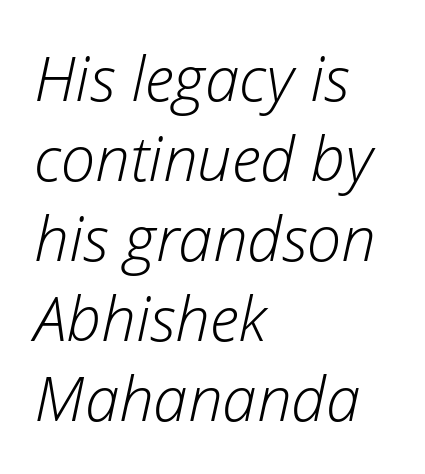
{"italic": "yes", "lean": "right", "slant_degrees": 12, "bold": "no", "weight": "light", "width": "normal", "stroke_contrast": "low", "x_height": "medium", "monospaced": "no", "underline": "no", "align": "left", "line_spacing": "normal", "line_spacing_ratio": 1.29, "letter_spacing": "normal", "letter_spacing_em": 0.0, "glyph_px": 62}
